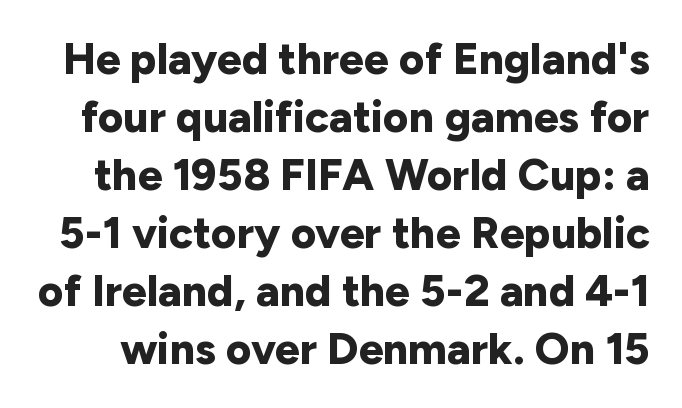
Q: Is the text bold? A: Yes.
Q: Is the text italic (slanted)? A: No, it is upright.
Q: Is the typeface a serif or a sans-serif typeface? A: Sans-serif.
Q: Is the text underlined? A: No.
Q: Is the spacing between letters normal or unusually wide? A: Normal.
Q: Is the spacing between lines tight, normal or loose? A: Normal.
Q: Width (condensed, normal, or wide)? A: Normal.
Q: Stroke contrast? A: Low.
Q: x-height? A: Medium.
Q: Monospaced? A: No.
